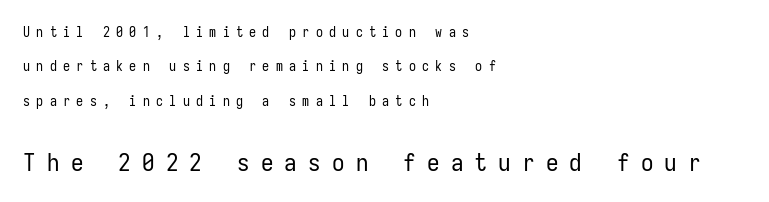
{"italic": "no", "bold": "no", "underline": "no", "align": "left", "line_spacing": "loose", "line_spacing_ratio": 2.45, "letter_spacing": "wide", "letter_spacing_em": 0.45, "larger_block": "second", "size_ratio": 1.79, "glyph_px": 25}
